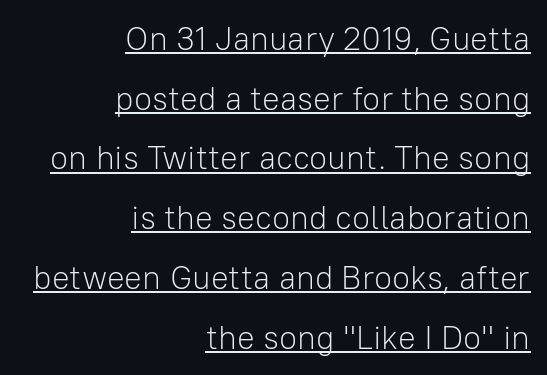
The image shows 33 px light sans-serif type, upright; set right-aligned, line spacing 1.81x, normal letter spacing, underlined; low stroke contrast and a medium x-height.
